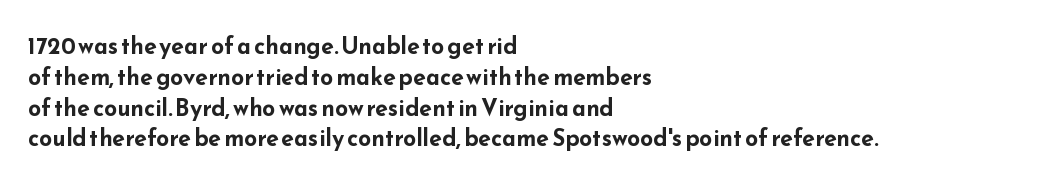
{"italic": "no", "bold": "yes", "underline": "no", "align": "left", "line_spacing": "normal", "line_spacing_ratio": 1.34, "letter_spacing": "normal", "letter_spacing_em": 0.0, "glyph_px": 23}
